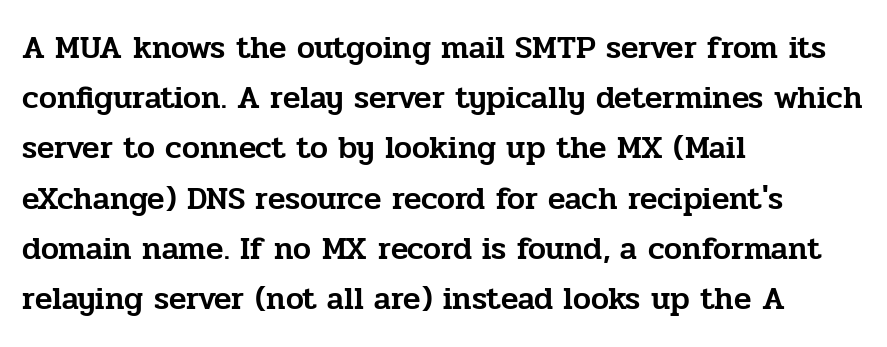
A typesetter would call this leading conventional body-copy spacing. Underline: absent. Here the designer chose a conventional face with non-uniform glyph widths. In CSS terms this would be text-align: left.
